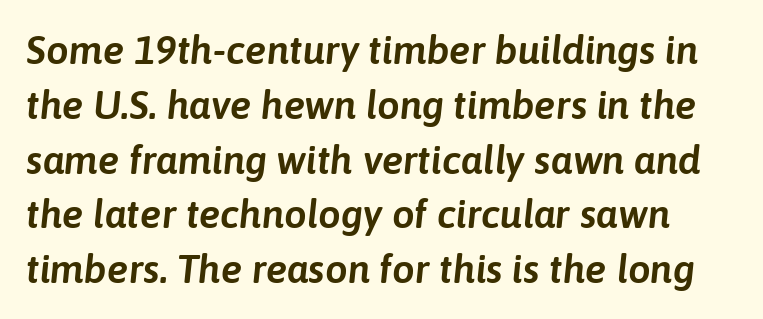
The image shows 40 px text type, italic (leaning right); set normal line spacing (1.37x), normal letter spacing, not underlined; low stroke contrast and a medium x-height.
